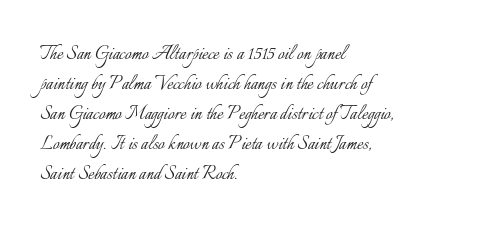
The lines are quadded left. The font sits on the lighter half of the weight spectrum, regular included. Tracking here is standard; glyphs follow each other at the usual distance. Rule under the text: the space is simply empty.
